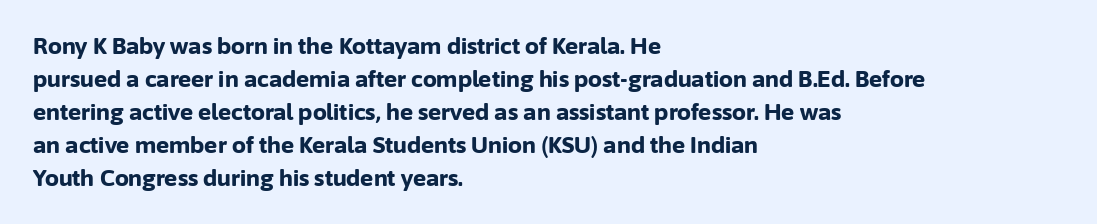
You'd pick this weight for a headline — it's a proper bold. The lettering holds an erect, upright posture throughout. Glance below the letters and you will spot only blank space. Layout note: lines flush left. Characters follow at the spacing the type designer built in. These lines sit exactly where default settings would place them.
